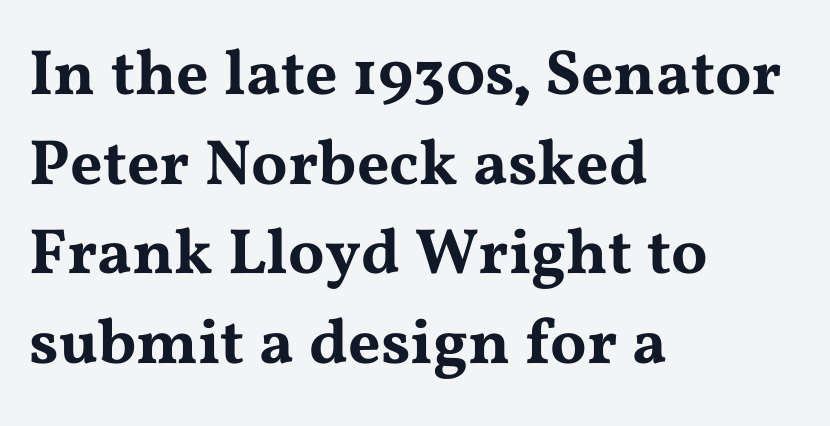
Glyph-to-glyph distance matches everyday printed text. Italic: no, the glyphs are upright roman. This is serif lettering, the kind often seen in printed books. Alignment: flush left.
